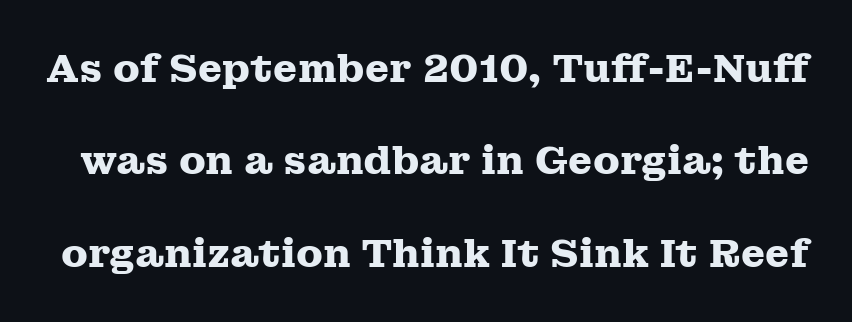
Q: Is the text bold? A: Yes.
Q: Is the text italic (slanted)? A: No, it is upright.
Q: Is the typeface a serif or a sans-serif typeface? A: Serif.
Q: Is the text underlined? A: No.
Q: Is the spacing between letters normal or unusually wide? A: Normal.
Q: Is the spacing between lines tight, normal or loose? A: Loose.
Q: Width (condensed, normal, or wide)? A: Wide.
Q: Stroke contrast? A: Medium.
Q: x-height? A: Medium.
Q: Monospaced? A: No.
